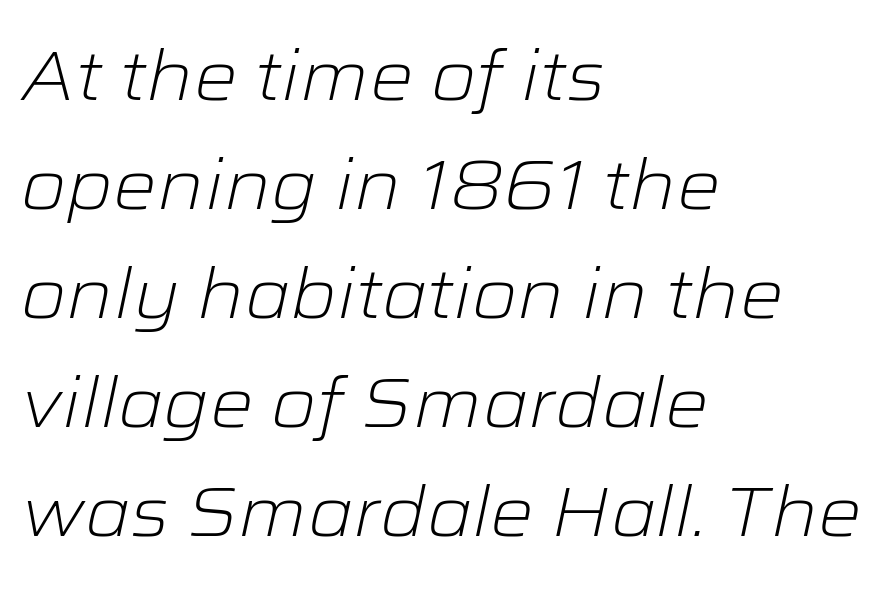
Q: Is the text bold? A: No.
Q: Is the text italic (slanted)? A: Yes, it leans right by about 12 degrees.
Q: Is the text underlined? A: No.
Q: How is the paragraph aligned? A: Left-aligned.
Q: Is the spacing between letters normal or unusually wide? A: Normal.
Q: Is the spacing between lines tight, normal or loose? A: Normal.
Q: Width (condensed, normal, or wide)? A: Wide.
Q: Stroke contrast? A: Low.
Q: x-height? A: Medium.
Q: Monospaced? A: No.
